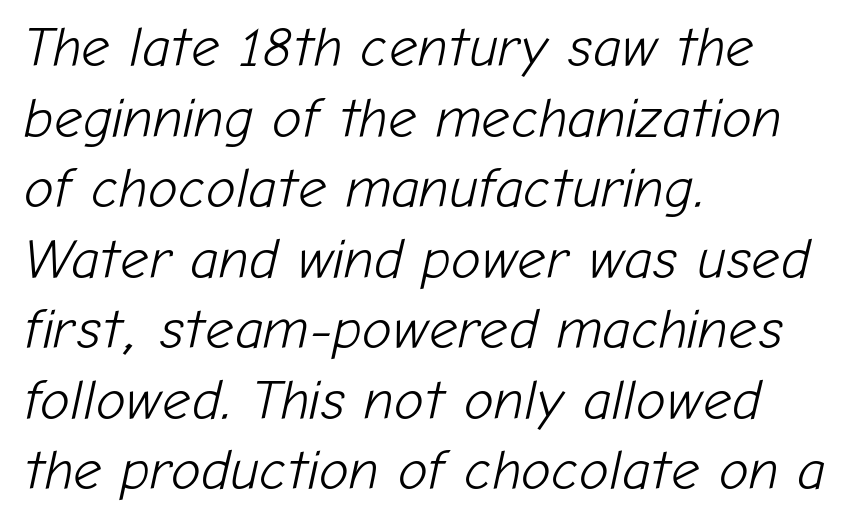
The face looks like a standard text weight, possibly lighter. There is no visible air inserted between adjacent glyphs. Every row of glyphs begins at an identical x-position on the left. Horizontal bands of white between lines are of average thickness.
